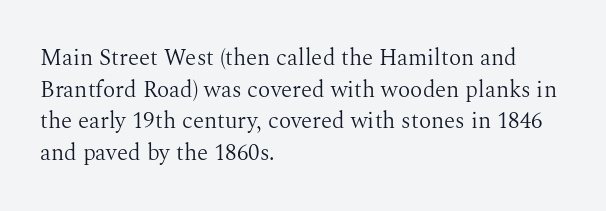
{"italic": "no", "bold": "no", "underline": "no", "align": "left", "line_spacing": "normal", "line_spacing_ratio": 1.37, "letter_spacing": "normal", "letter_spacing_em": 0.0, "glyph_px": 23}
